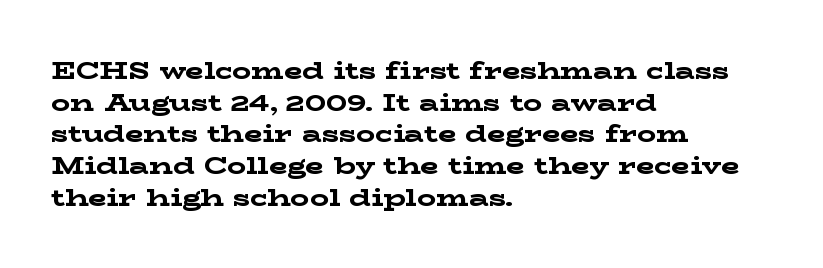
Honestly, the letter spacing is just normal — you wouldn't notice it. One glance says typical: line gaps are just what's usual. These lines stack with their left ends in a neat column. The type sits square on the baseline with zero lean. Descender tails drop into unmarked territory. How heavy is the stroke? Heavy — this is a bold.
